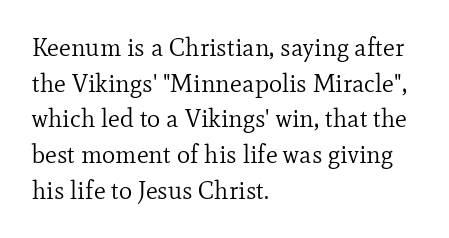
The image shows 25 px text type, upright; set left-aligned, normal line spacing (1.43x), normal letter spacing, not underlined.
